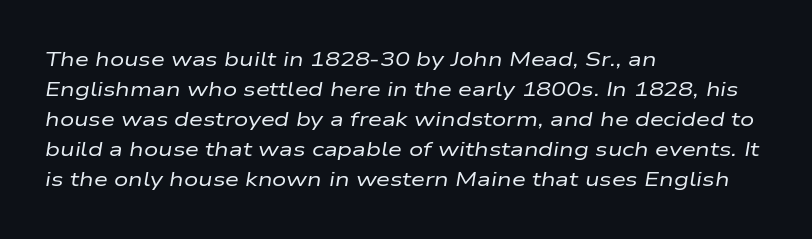
Q: Is the text bold? A: No.
Q: Is the text italic (slanted)? A: Yes, it leans right by about 9 degrees.
Q: Is the text underlined? A: No.
Q: How is the paragraph aligned? A: Left-aligned.
Q: Is the spacing between letters normal or unusually wide? A: Normal.
Q: Is the spacing between lines tight, normal or loose? A: Normal.
